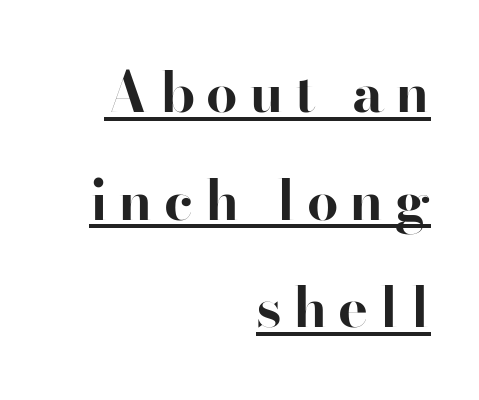
Q: Is the text bold? A: Yes.
Q: Is the text italic (slanted)? A: No, it is upright.
Q: Is the typeface a serif or a sans-serif typeface? A: Sans-serif.
Q: Is the text underlined? A: Yes.
Q: How is the paragraph aligned? A: Right-aligned.
Q: Is the spacing between letters normal or unusually wide? A: Unusually wide.
Q: Is the spacing between lines tight, normal or loose? A: Loose.
Q: Width (condensed, normal, or wide)? A: Normal.
Q: Stroke contrast? A: High.
Q: x-height? A: Small.
Q: Monospaced? A: No.
